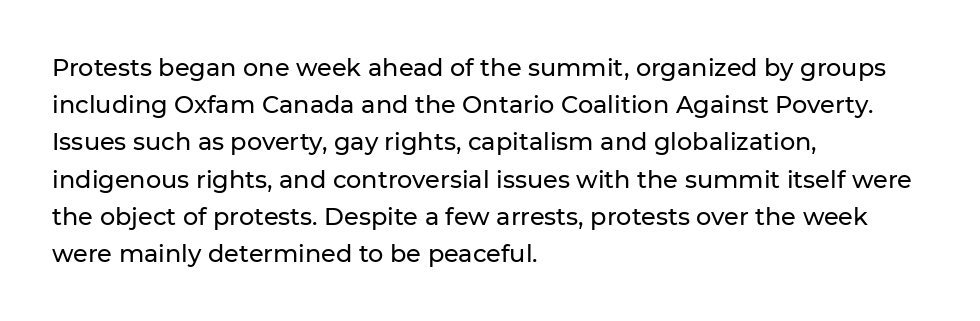
Interline gaps are of average width in this sample. The letters stand upright; this is a roman face. The face used here is rendered with its standard letterfit. Leftover space on each line is placed entirely after the last word. Beneath every word, the page is bare.
